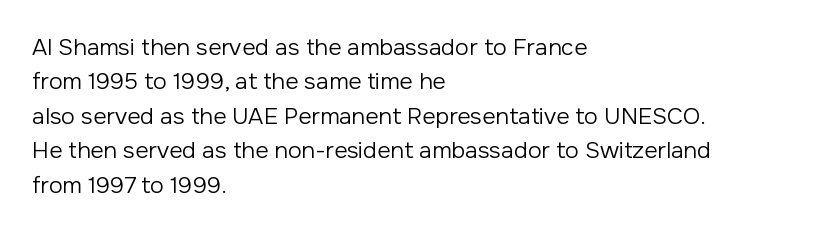
Q: Is the text bold? A: No.
Q: Is the text italic (slanted)? A: No, it is upright.
Q: Is the text underlined? A: No.
Q: How is the paragraph aligned? A: Left-aligned.
Q: Is the spacing between letters normal or unusually wide? A: Normal.
Q: Is the spacing between lines tight, normal or loose? A: Normal.
